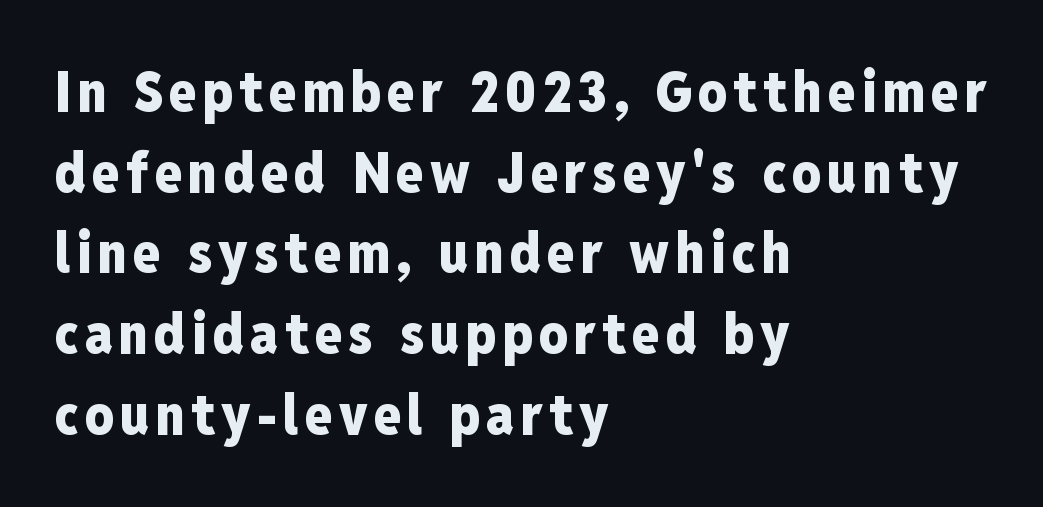
A student would call this left alignment; a typographer would say flush left, rag right. Nope, not italic — everything's standing straight. Thick stems and heavy bowls — unmistakably bold. Underline: absent. The rendering uses natural spacing where letterforms have individual widths.
